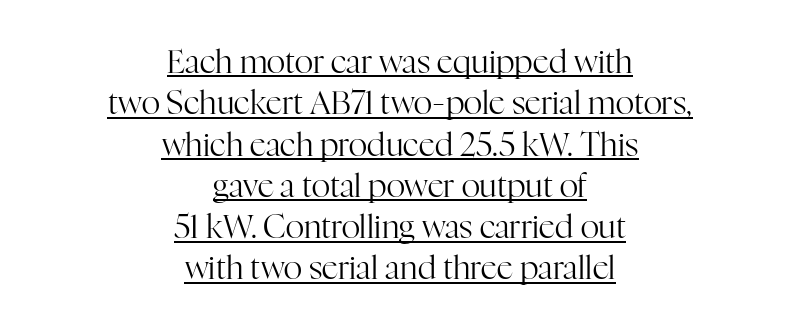
The image shows 32 px regular-weight serif type, upright; set centered, normal line spacing (1.29x), normal letter spacing, underlined; high stroke contrast and a medium x-height.
